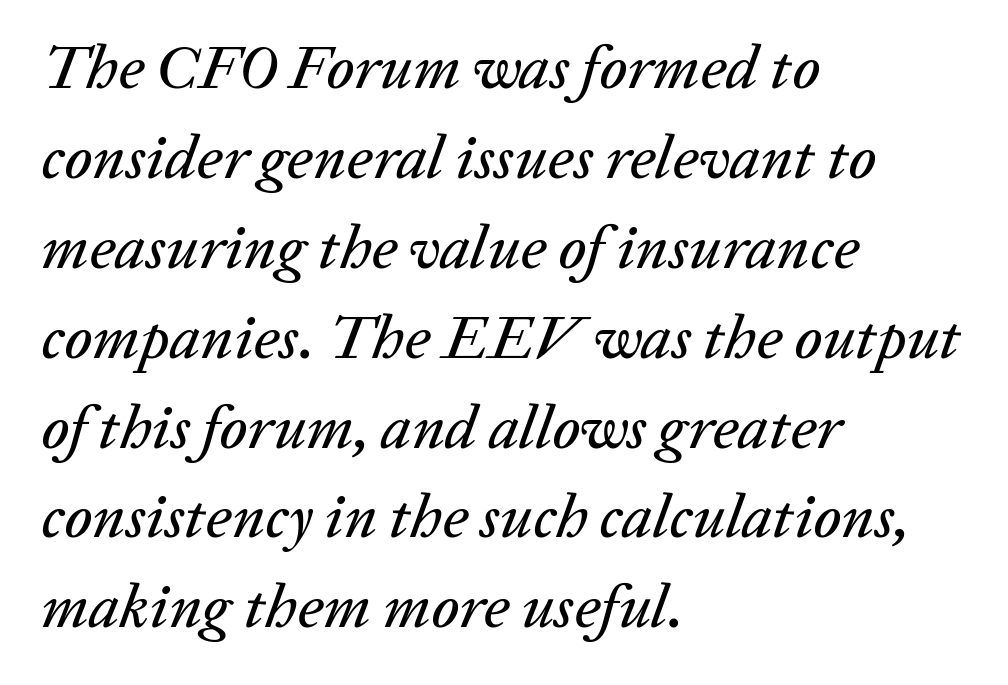
Q: Is the text italic (slanted)? A: Yes, it leans right by about 20 degrees.
Q: Is the text underlined? A: No.
Q: How is the paragraph aligned? A: Left-aligned.
Q: Is the spacing between letters normal or unusually wide? A: Normal.
Q: Is the spacing between lines tight, normal or loose? A: Normal.
Q: Width (condensed, normal, or wide)? A: Normal.
Q: Stroke contrast? A: Low.
Q: x-height? A: Medium.
Q: Monospaced? A: No.
